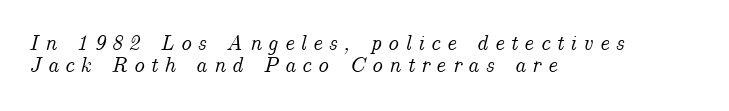
{"italic": "yes", "lean": "right", "slant_degrees": 14, "underline": "no", "align": "left", "line_spacing": "tight", "line_spacing_ratio": 1.01, "letter_spacing": "wide", "letter_spacing_em": 0.28, "glyph_px": 22}
